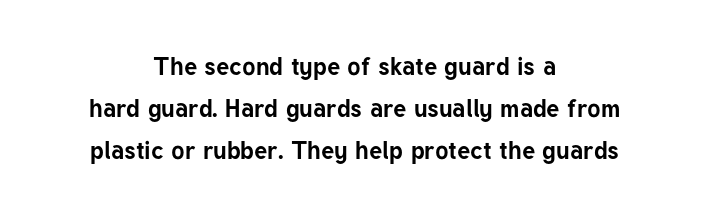
{"italic": "no", "bold": "yes", "underline": "no", "align": "center", "line_spacing": "normal", "line_spacing_ratio": 1.68, "letter_spacing": "normal", "letter_spacing_em": 0.0, "glyph_px": 25}
